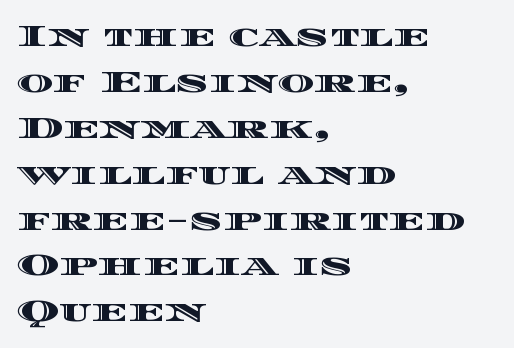
Q: Is the text italic (slanted)? A: No, it is upright.
Q: Is the text underlined? A: No.
Q: How is the paragraph aligned? A: Left-aligned.
Q: Is the spacing between letters normal or unusually wide? A: Normal.
Q: Is the spacing between lines tight, normal or loose? A: Normal.
Q: Width (condensed, normal, or wide)? A: Wide.
Q: x-height? A: Large.
Q: Monospaced? A: No.
